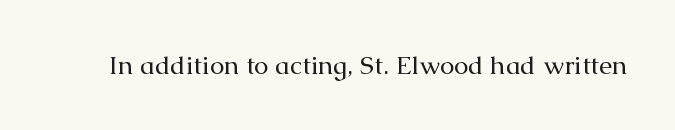
Q: Is the text bold? A: No.
Q: Is the text italic (slanted)? A: No, it is upright.
Q: Is the text underlined? A: No.
Q: Is the spacing between letters normal or unusually wide? A: Normal.
